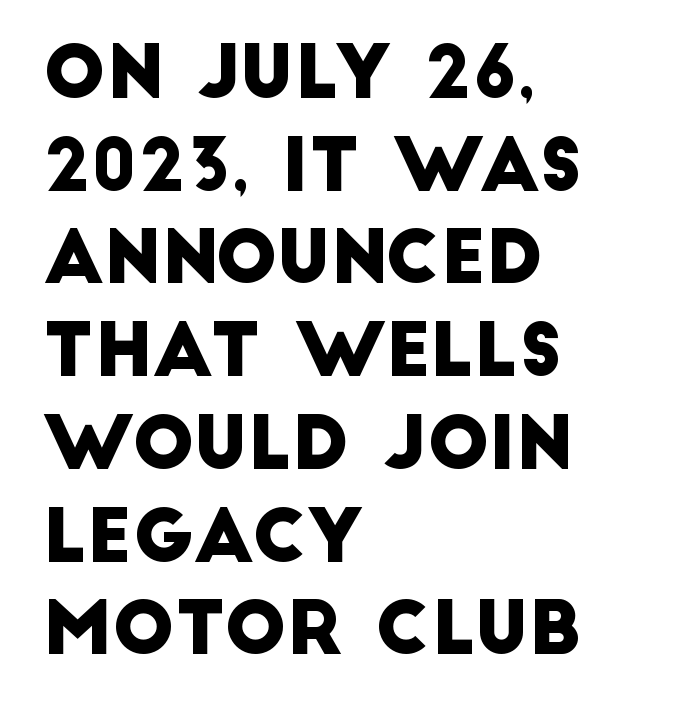
{"serif": "no", "width": "normal", "stroke_contrast": "low", "x_height": "large", "monospaced": "no", "underline": "no", "align": "left", "line_spacing": "normal", "line_spacing_ratio": 1.27, "letter_spacing": "normal", "letter_spacing_em": 0.0, "glyph_px": 73}
